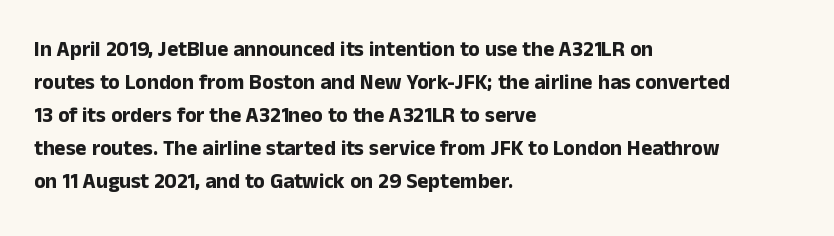
Q: Is the text bold? A: Yes.
Q: Is the text italic (slanted)? A: No, it is upright.
Q: Is the text underlined? A: No.
Q: How is the paragraph aligned? A: Left-aligned.
Q: Is the spacing between letters normal or unusually wide? A: Normal.
Q: Is the spacing between lines tight, normal or loose? A: Normal.
